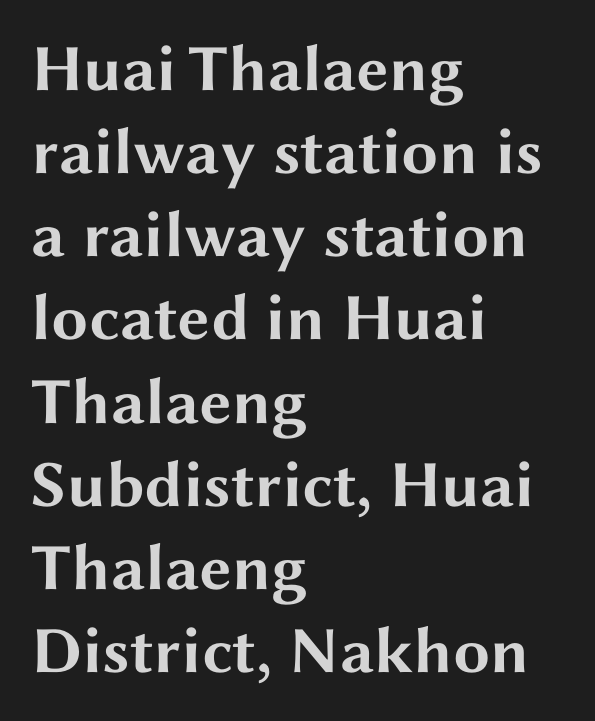
Q: Is the text bold? A: Yes.
Q: Is the text italic (slanted)? A: No, it is upright.
Q: Is the typeface a serif or a sans-serif typeface? A: Sans-serif.
Q: Is the text underlined? A: No.
Q: How is the paragraph aligned? A: Left-aligned.
Q: Is the spacing between letters normal or unusually wide? A: Normal.
Q: Is the spacing between lines tight, normal or loose? A: Normal.
Q: Width (condensed, normal, or wide)? A: Wide.
Q: Stroke contrast? A: Medium.
Q: x-height? A: Medium.
Q: Monospaced? A: No.
